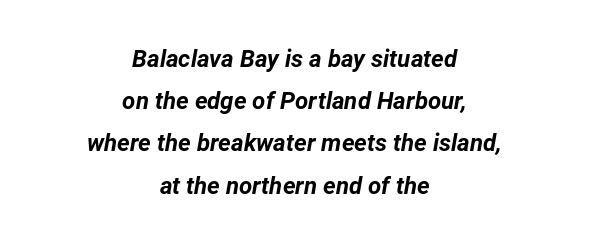
{"italic": "yes", "lean": "right", "slant_degrees": 12, "bold": "yes", "underline": "no", "align": "center", "line_spacing_ratio": 1.76, "letter_spacing": "normal", "letter_spacing_em": 0.0, "glyph_px": 24}
